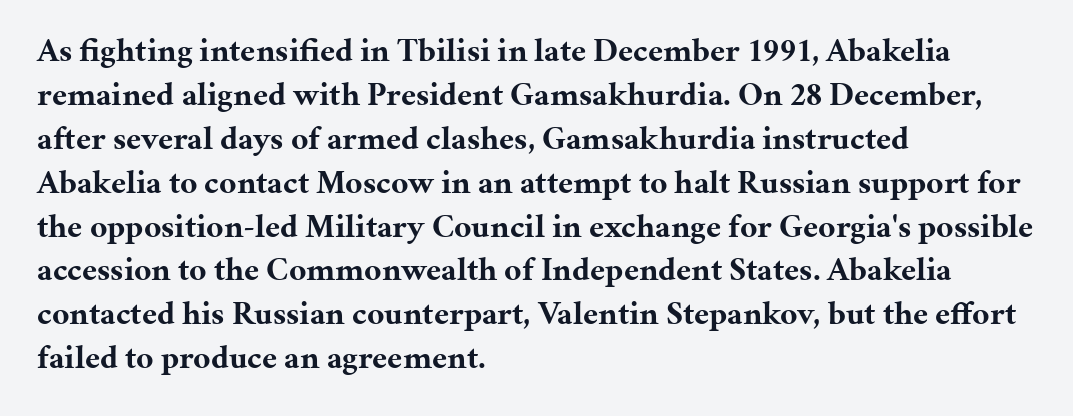
Q: Is the text bold? A: Yes.
Q: Is the text italic (slanted)? A: No, it is upright.
Q: Is the typeface a serif or a sans-serif typeface? A: Serif.
Q: Is the text underlined? A: No.
Q: How is the paragraph aligned? A: Left-aligned.
Q: Is the spacing between letters normal or unusually wide? A: Normal.
Q: Is the spacing between lines tight, normal or loose? A: Normal.
Q: Width (condensed, normal, or wide)? A: Normal.
Q: Stroke contrast? A: Medium.
Q: x-height? A: Medium.
Q: Monospaced? A: No.
